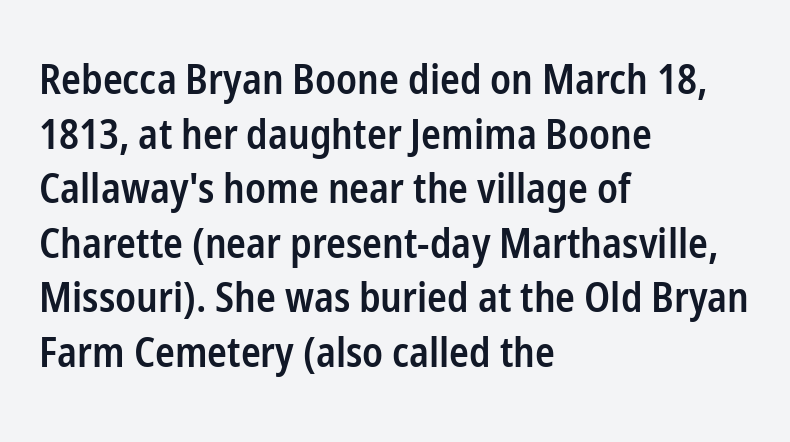
The image shows 41 px semibold, condensed sans-serif type, upright; set left-aligned, normal line spacing (1.33x), normal letter spacing, not underlined; low stroke contrast and a medium x-height.
